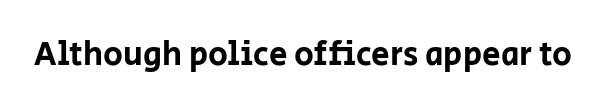
Q: Is the text italic (slanted)? A: No, it is upright.
Q: Is the typeface a serif or a sans-serif typeface? A: Sans-serif.
Q: Is the text underlined? A: No.
Q: Is the spacing between letters normal or unusually wide? A: Normal.
Q: Width (condensed, normal, or wide)? A: Normal.
Q: Stroke contrast? A: Low.
Q: x-height? A: Large.
Q: Monospaced? A: No.
